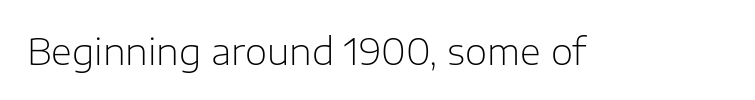
Q: Is the text bold? A: No.
Q: Is the text italic (slanted)? A: No, it is upright.
Q: Is the typeface a serif or a sans-serif typeface? A: Sans-serif.
Q: Is the text underlined? A: No.
Q: Is the spacing between letters normal or unusually wide? A: Normal.
Q: Width (condensed, normal, or wide)? A: Normal.
Q: Stroke contrast? A: Low.
Q: x-height? A: Medium.
Q: Monospaced? A: No.
